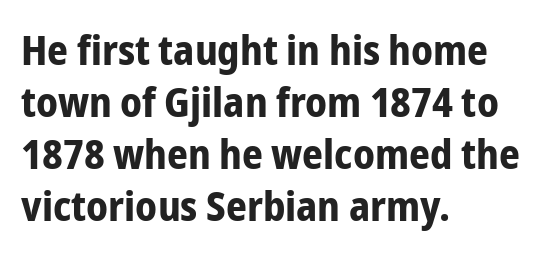
The face used here is proportionally spaced, like ordinary book or web type. On the weight axis this lands at bold, roughly 700. No extra tracking has been applied to these lines. Does the type have serifs? No, each stem ends abruptly. The rows are spaced the way most documents space them. Short and long lines alike share a common starting point at left.
